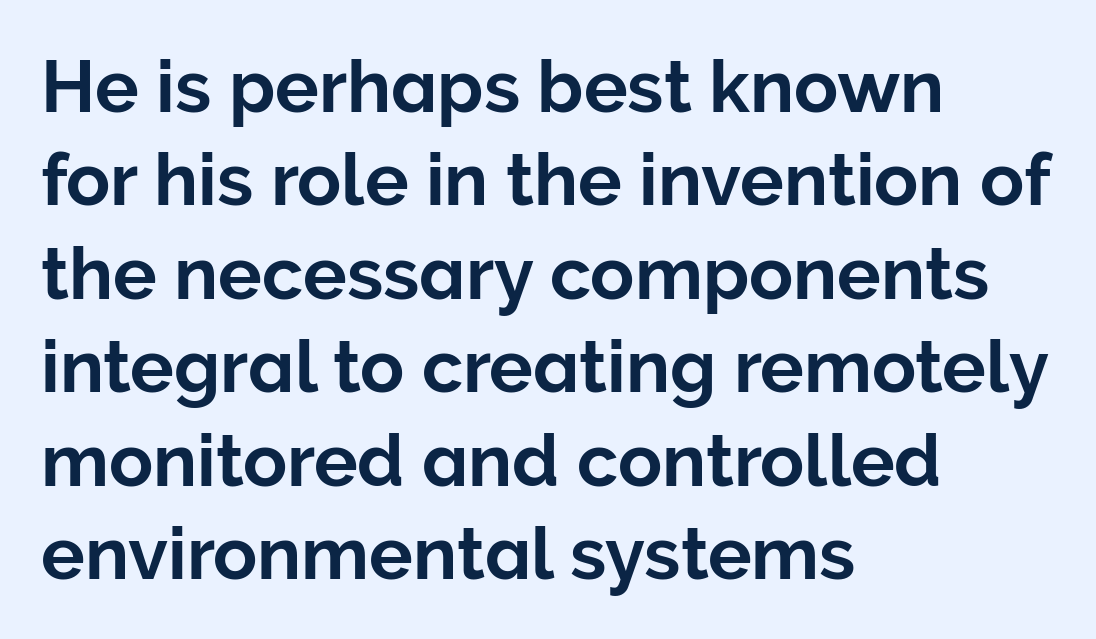
Underlining? Definitely not there. The letters sit at their default tracking, neither squeezed nor spread. Unlike italic type, these characters show no tilt at all. The letters carry no serifs — their stems end cleanly without finishing strokes. The compositor pushed each line to the left boundary. Do the characters align in a grid? No, the font is proportional.
